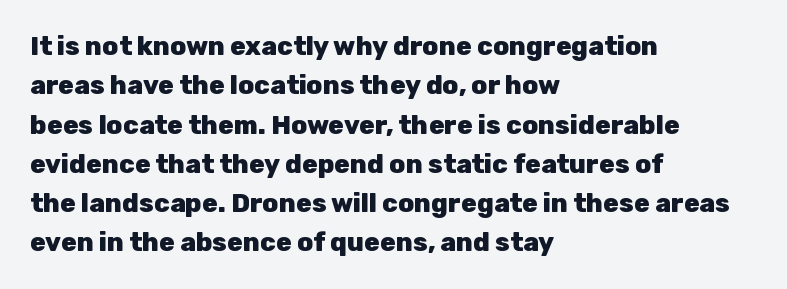
Typeset ragged right — the left edge is the straight one. The passage shown is not underscored anywhere. The lettering stays uniformly vertical, giving the passage a roman look. Short note: letters normally spaced.
